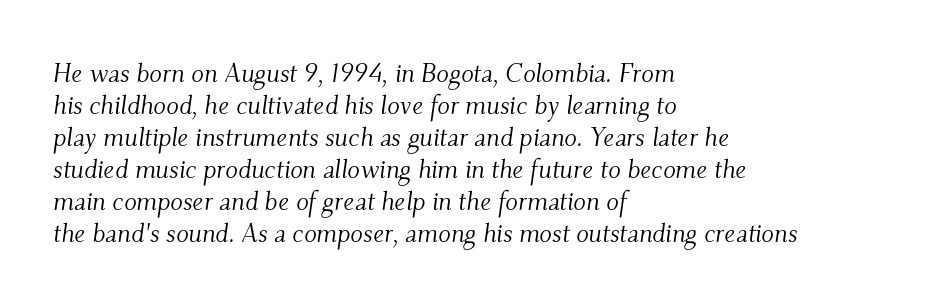
Letters have the restrained weight of plain body copy at most. Clear beneath every line of the passage. Horizontal alignment here is leftward, the default for most running prose. These lines were composed using italics. Letter spacing: default.
